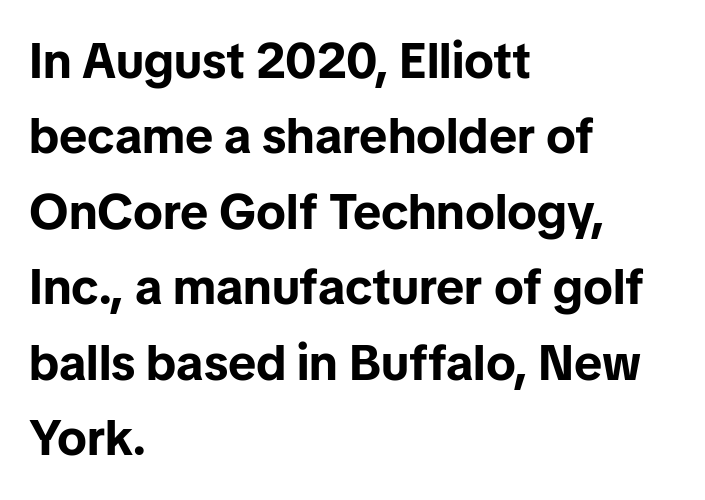
The image shows 49 px bold sans-serif type, upright; set left-aligned, normal line spacing (1.54x), normal letter spacing, not underlined; low stroke contrast and a medium x-height.
